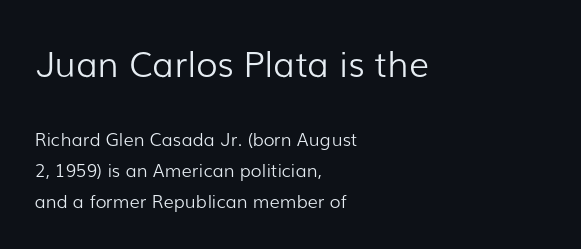
Rule under the text: the space is simply empty. Looks like regular typesetting: each glyph gets only the width it needs. The tracking reads as untouched default to a designer's eye. Every character sits straight up, as roman type does. Reading top to bottom, the characters get smaller at the block break.
